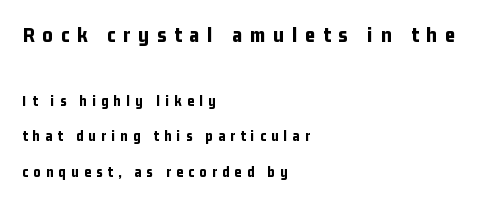
The strip under each line holds only bare page. The designer dialed line spacing up above the default. Italic: no, the glyphs are upright roman. Typeset ragged right — the left edge is the straight one. Characters follow at a spacing far wider than the type designer built in. Summary of weight: heavy, a full bold.
